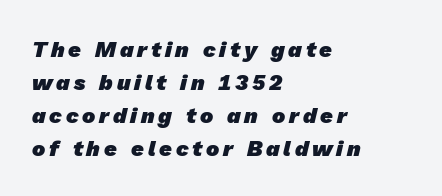
Q: Is the text bold? A: Yes.
Q: Is the text underlined? A: No.
Q: How is the paragraph aligned? A: Left-aligned.
Q: Is the spacing between lines tight, normal or loose? A: Normal.
